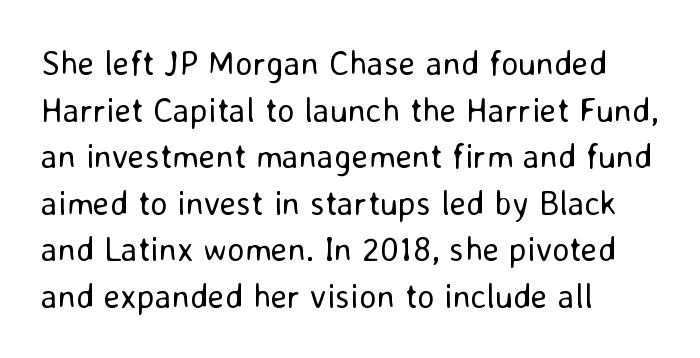
The image shows 34 px regular-weight sans-serif type, upright; set left-aligned, normal line spacing (1.37x), normal letter spacing, not underlined; low stroke contrast and a medium x-height.
